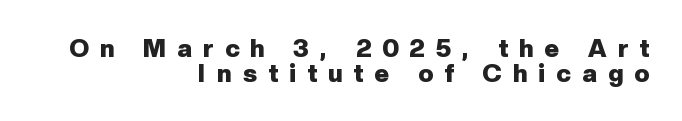
Q: Is the text bold? A: Yes.
Q: Is the text italic (slanted)? A: No, it is upright.
Q: Is the text underlined? A: No.
Q: How is the paragraph aligned? A: Right-aligned.
Q: Is the spacing between letters normal or unusually wide? A: Unusually wide.
Q: Is the spacing between lines tight, normal or loose? A: Tight.
